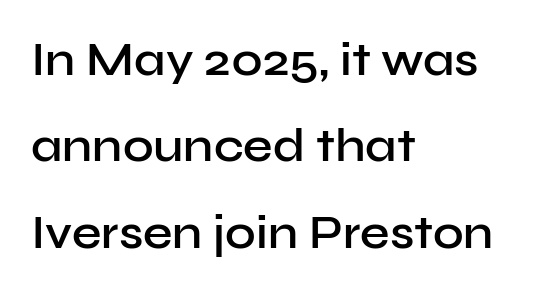
The image shows 47 px semibold sans-serif type, upright; set left-aligned, line spacing 1.84x, normal letter spacing, not underlined; low stroke contrast and a medium x-height.
